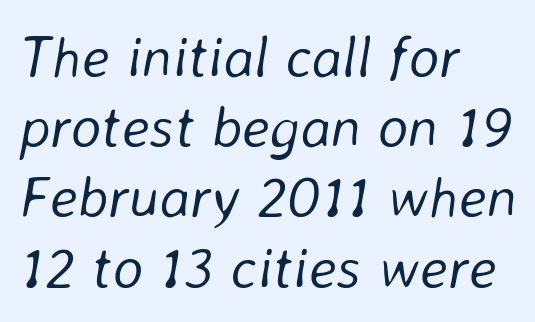
{"italic": "yes", "lean": "right", "slant_degrees": 8, "bold": "no", "weight": "light", "width": "normal", "stroke_contrast": "low", "x_height": "medium", "monospaced": "no", "underline": "no", "align": "left", "line_spacing_ratio": 1.21, "letter_spacing": "normal", "letter_spacing_em": 0.0, "glyph_px": 58}
